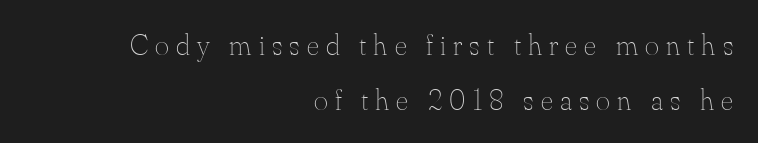
Q: Is the text bold? A: No.
Q: Is the text italic (slanted)? A: No, it is upright.
Q: Is the text underlined? A: No.
Q: How is the paragraph aligned? A: Right-aligned.
Q: Is the spacing between letters normal or unusually wide? A: Unusually wide.
Q: Width (condensed, normal, or wide)? A: Normal.
Q: Stroke contrast? A: Medium.
Q: x-height? A: Small.
Q: Monospaced? A: No.
